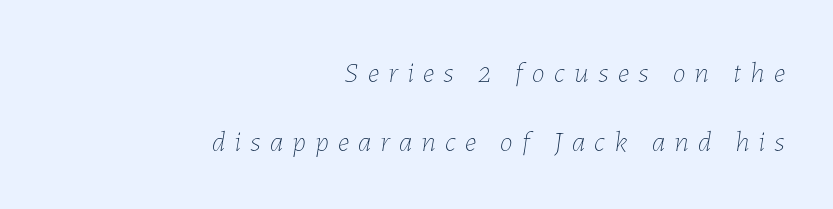
The image shows 29 px thin type, italic (leaning right); set right-aligned, loose line spacing (2.38x), unusually wide letter spacing (+0.32 em), not underlined; low stroke contrast and a medium x-height.
